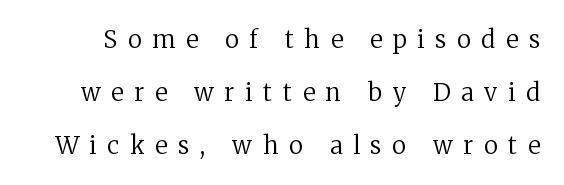
Posture: vertical. Vertical stems look standard width or narrower in stroke. Spacing between characters has been opened up far beyond the box default. The space between consecutive lines is lavish.
